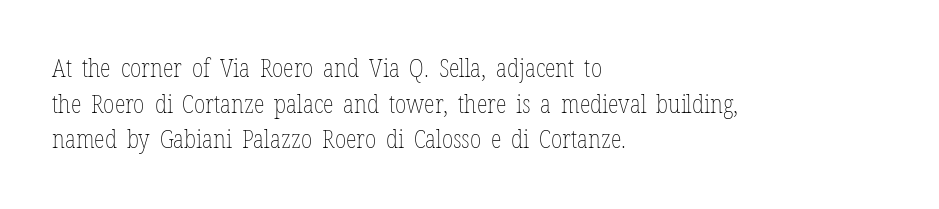
The image shows 25 px text type, upright; set left-aligned, normal line spacing (1.43x), normal letter spacing, not underlined.
